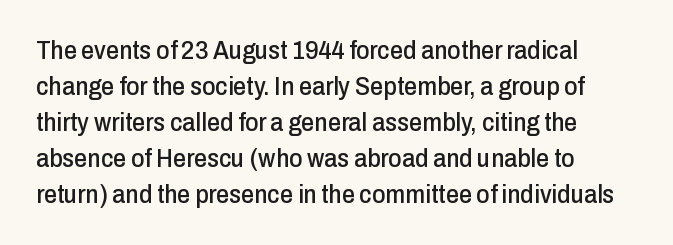
Q: Is the text italic (slanted)? A: No, it is upright.
Q: Is the text underlined? A: No.
Q: How is the paragraph aligned? A: Left-aligned.
Q: Is the spacing between letters normal or unusually wide? A: Normal.
Q: Is the spacing between lines tight, normal or loose? A: Normal.
